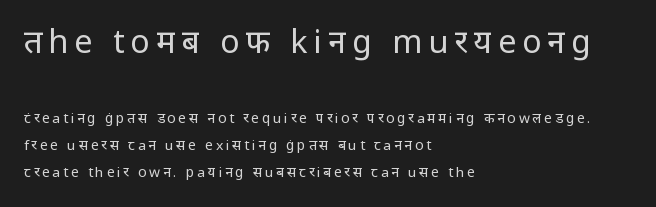
Q: Is the text bold? A: No.
Q: Is the text italic (slanted)? A: No, it is upright.
Q: Is the typeface a serif or a sans-serif typeface? A: Sans-serif.
Q: Is the text underlined? A: No.
Q: How is the paragraph aligned? A: Left-aligned.
Q: Is the spacing between lines tight, normal or loose? A: Loose.
Q: Which block of text is set in a larger size, the first (top) or the second (bottom)? A: The first (top) one.
Q: Width (condensed, normal, or wide)? A: Normal.
Q: Stroke contrast? A: Low.
Q: x-height? A: Medium.
Q: Monospaced? A: No.
